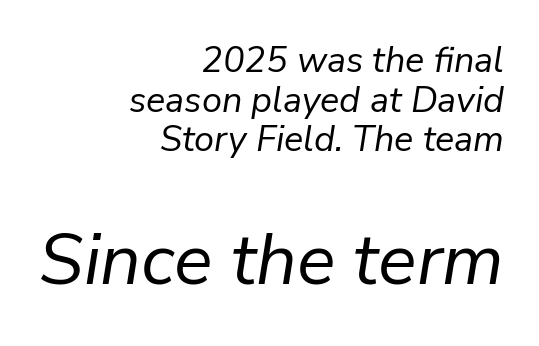
Decoration check: the copy has no underline. The lower block of text is set noticeably larger than the block above it. Students, observe: this is what under-led, compact text looks like. Compared with a flush-left layout, this one pins lines to the opposite, right side. The rendering applies a slant to the glyphs.
